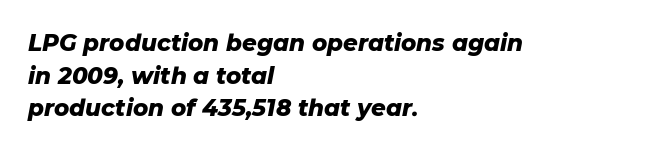
The image shows 23 px bold type, italic (leaning right); set left-aligned, normal line spacing (1.42x), normal letter spacing, not underlined.
